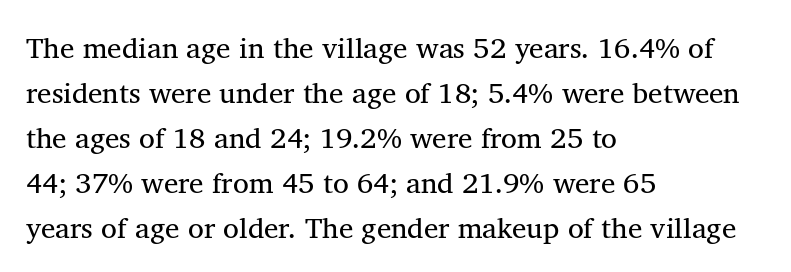
Q: Is the text bold? A: No.
Q: Is the text italic (slanted)? A: No, it is upright.
Q: Is the typeface a serif or a sans-serif typeface? A: Serif.
Q: Is the text underlined? A: No.
Q: How is the paragraph aligned? A: Left-aligned.
Q: Is the spacing between letters normal or unusually wide? A: Normal.
Q: Is the spacing between lines tight, normal or loose? A: Normal.
Q: Width (condensed, normal, or wide)? A: Normal.
Q: Stroke contrast? A: Medium.
Q: x-height? A: Medium.
Q: Monospaced? A: No.
